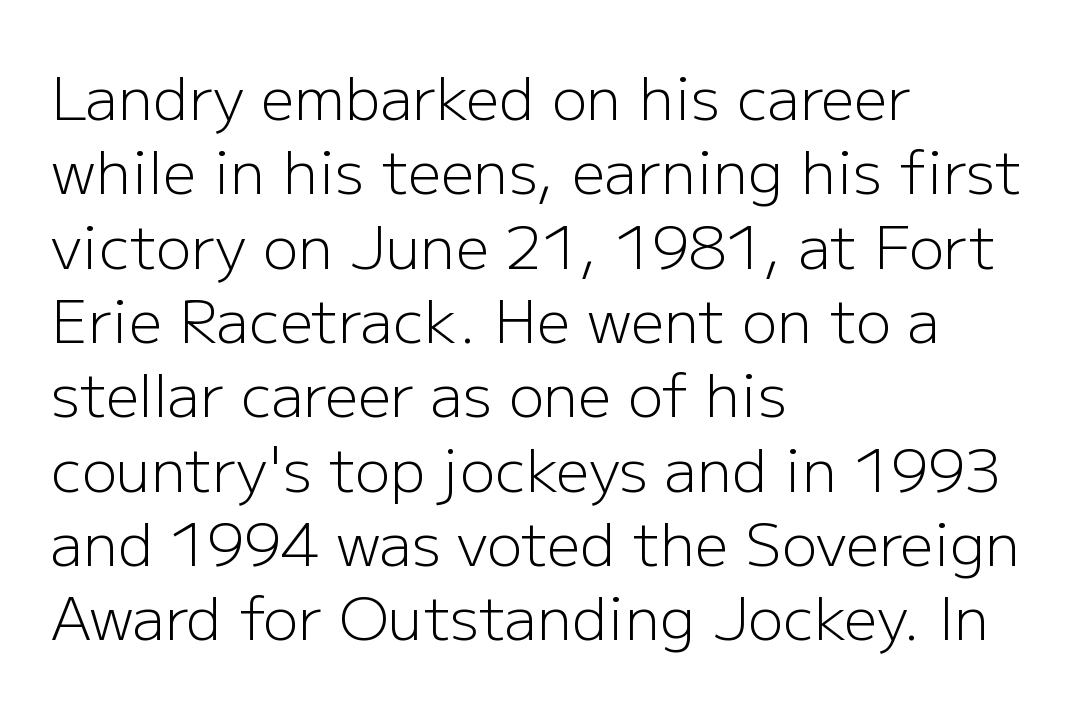
Q: Is the text bold? A: No.
Q: Is the text italic (slanted)? A: No, it is upright.
Q: Is the typeface a serif or a sans-serif typeface? A: Sans-serif.
Q: Is the text underlined? A: No.
Q: How is the paragraph aligned? A: Left-aligned.
Q: Is the spacing between letters normal or unusually wide? A: Normal.
Q: Is the spacing between lines tight, normal or loose? A: Normal.
Q: Width (condensed, normal, or wide)? A: Normal.
Q: Stroke contrast? A: Low.
Q: x-height? A: Medium.
Q: Monospaced? A: No.
